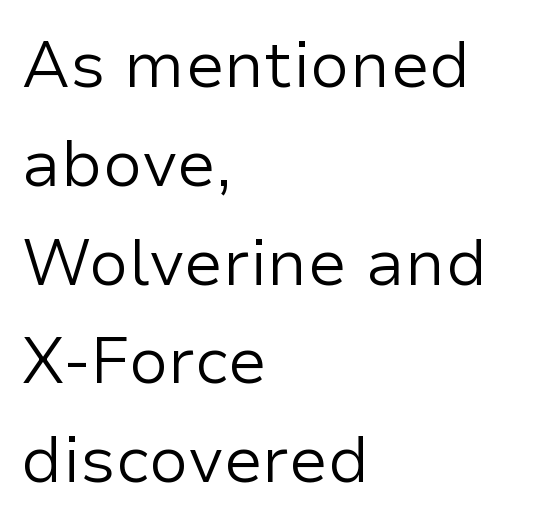
Q: Is the text bold? A: No.
Q: Is the text italic (slanted)? A: No, it is upright.
Q: Is the typeface a serif or a sans-serif typeface? A: Sans-serif.
Q: Is the text underlined? A: No.
Q: How is the paragraph aligned? A: Left-aligned.
Q: Is the spacing between letters normal or unusually wide? A: Normal.
Q: Is the spacing between lines tight, normal or loose? A: Normal.
Q: Width (condensed, normal, or wide)? A: Normal.
Q: Stroke contrast? A: Low.
Q: x-height? A: Medium.
Q: Monospaced? A: No.
